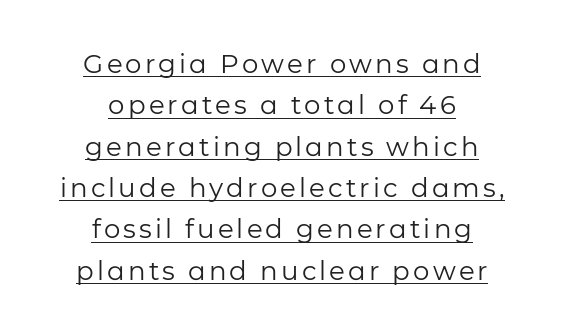
Stroke thickness stays within the range of a standard reading face or lighter. This is roman type, the default non-slanted kind. Looks like someone drew a line under every word here. The rag falls on both sides of this text block equally.
